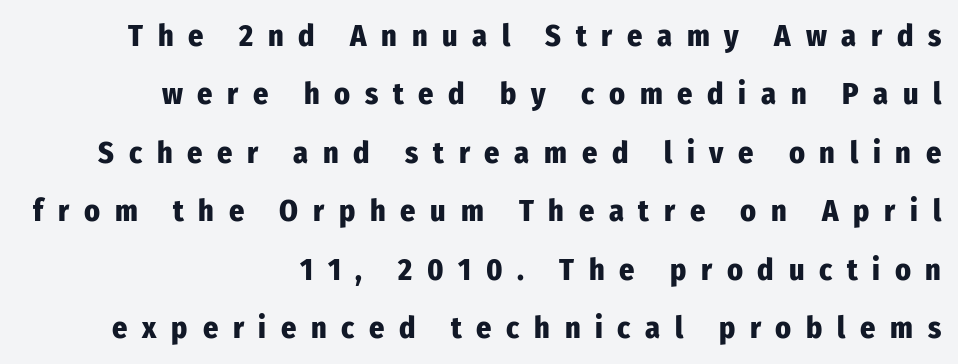
{"serif": "no", "italic": "no", "bold": "yes", "weight": "heavy", "width": "condensed", "stroke_contrast": "low", "x_height": "medium", "monospaced": "no", "underline": "no", "align": "right", "line_spacing": "loose", "line_spacing_ratio": 1.95, "letter_spacing": "wide", "letter_spacing_em": 0.49, "glyph_px": 30}
